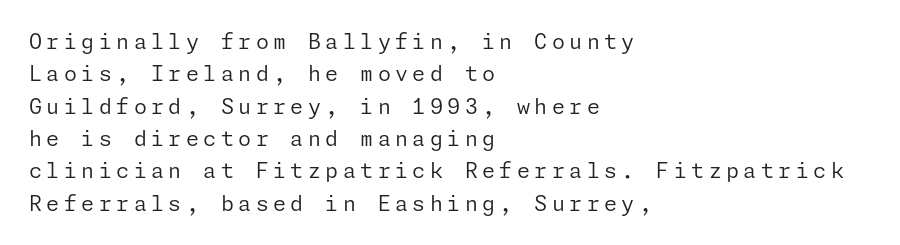
Q: Is the text bold? A: No.
Q: Is the text italic (slanted)? A: No, it is upright.
Q: Is the text underlined? A: No.
Q: How is the paragraph aligned? A: Left-aligned.
Q: Is the spacing between letters normal or unusually wide? A: Unusually wide.
Q: Is the spacing between lines tight, normal or loose? A: Normal.
